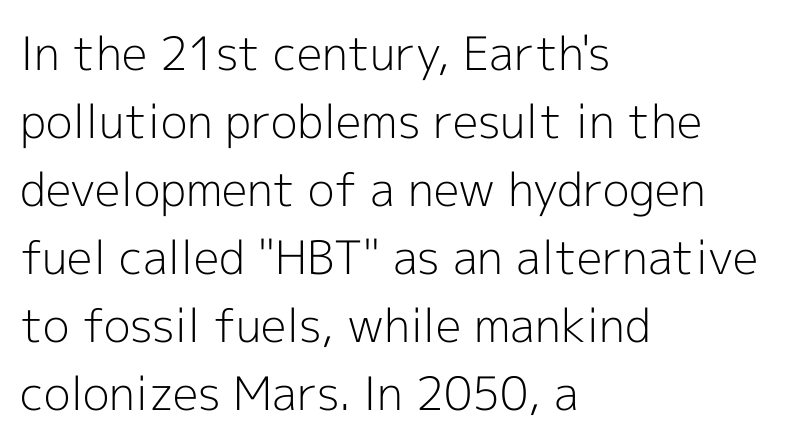
Q: Is the text bold? A: No.
Q: Is the text italic (slanted)? A: No, it is upright.
Q: Is the typeface a serif or a sans-serif typeface? A: Sans-serif.
Q: Is the text underlined? A: No.
Q: How is the paragraph aligned? A: Left-aligned.
Q: Is the spacing between letters normal or unusually wide? A: Normal.
Q: Is the spacing between lines tight, normal or loose? A: Normal.
Q: Width (condensed, normal, or wide)? A: Normal.
Q: x-height? A: Medium.
Q: Monospaced? A: No.
